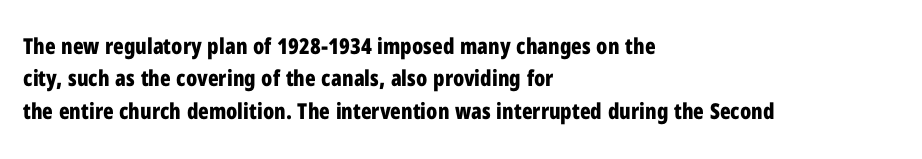
Q: Is the text bold? A: Yes.
Q: Is the text italic (slanted)? A: No, it is upright.
Q: Is the text underlined? A: No.
Q: How is the paragraph aligned? A: Left-aligned.
Q: Is the spacing between letters normal or unusually wide? A: Normal.
Q: Is the spacing between lines tight, normal or loose? A: Normal.
